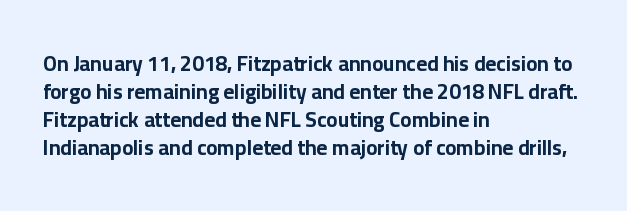
Q: Is the text bold? A: Yes.
Q: Is the text italic (slanted)? A: No, it is upright.
Q: Is the text underlined? A: No.
Q: How is the paragraph aligned? A: Left-aligned.
Q: Is the spacing between letters normal or unusually wide? A: Normal.
Q: Is the spacing between lines tight, normal or loose? A: Normal.
